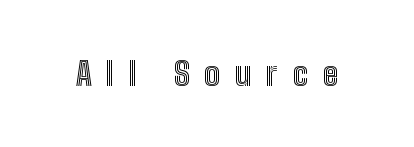
The image shows 33 px condensed type, upright; set unusually wide letter spacing (+0.45 em), not underlined; a medium x-height.
